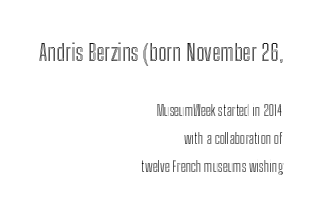
The image shows 23 px text type, upright; set right-aligned, loose line spacing (2.0x), normal letter spacing, not underlined; the first (top) block is 1.64x larger.
